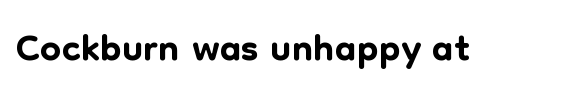
Q: Is the text italic (slanted)? A: No, it is upright.
Q: Is the typeface a serif or a sans-serif typeface? A: Sans-serif.
Q: Is the text underlined? A: No.
Q: Is the spacing between letters normal or unusually wide? A: Normal.
Q: Width (condensed, normal, or wide)? A: Normal.
Q: Stroke contrast? A: Low.
Q: x-height? A: Medium.
Q: Monospaced? A: No.
